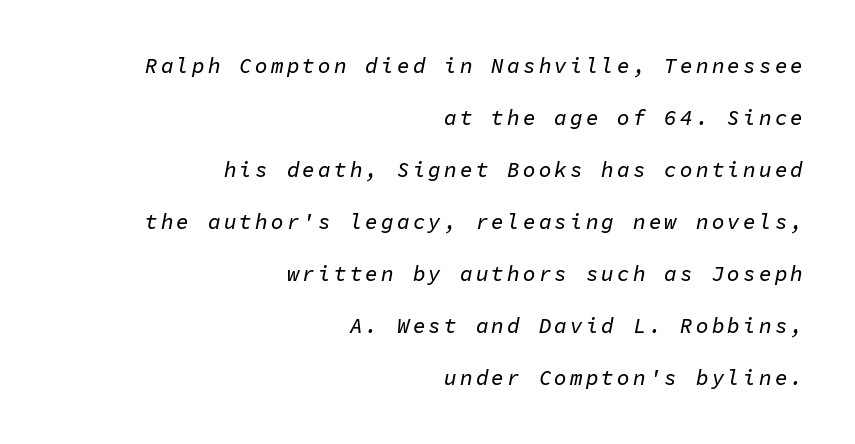
Words float on clear page, feet unadorned. It's the slanting kind of type. Airy leading. One-word summary of the alignment: right.
